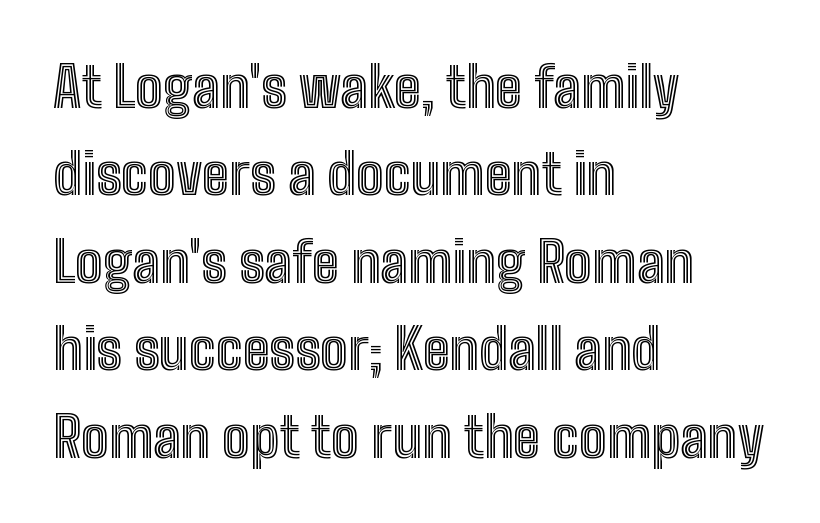
There is no visible air inserted between adjacent glyphs. This sample keeps an unexceptional amount of space between lines. The font's upright variant was chosen for this text. Notice how the passage keeps a crisp vertical edge on the left only.
